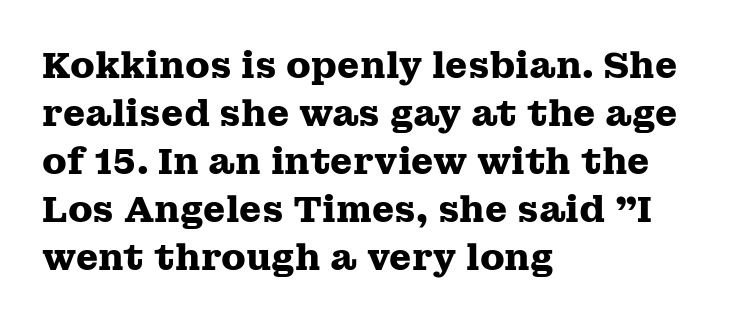
{"serif": "yes", "italic": "no", "bold": "yes", "weight": "heavy", "width": "wide", "stroke_contrast": "medium", "x_height": "medium", "monospaced": "no", "underline": "no", "align": "left", "line_spacing": "normal", "line_spacing_ratio": 1.33, "letter_spacing": "normal", "letter_spacing_em": 0.0, "glyph_px": 36}
